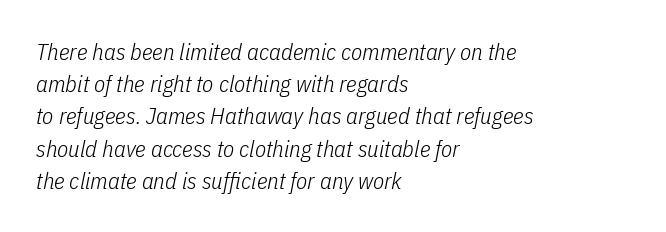
{"italic": "yes", "lean": "right", "slant_degrees": 11, "bold": "no", "underline": "no", "align": "left", "line_spacing": "normal", "line_spacing_ratio": 1.4, "letter_spacing": "normal", "letter_spacing_em": 0.0, "glyph_px": 23}
